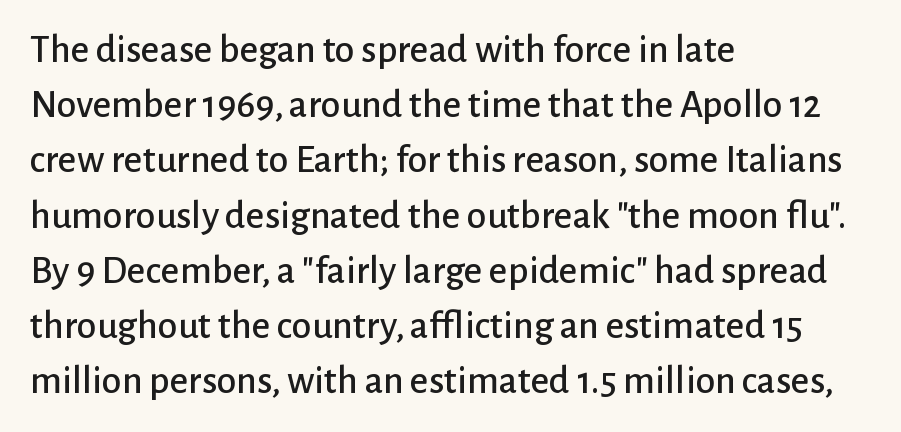
Q: Is the text italic (slanted)? A: No, it is upright.
Q: Is the typeface a serif or a sans-serif typeface? A: Sans-serif.
Q: Is the text underlined? A: No.
Q: How is the paragraph aligned? A: Left-aligned.
Q: Is the spacing between letters normal or unusually wide? A: Normal.
Q: Is the spacing between lines tight, normal or loose? A: Normal.
Q: Width (condensed, normal, or wide)? A: Normal.
Q: Stroke contrast? A: Low.
Q: x-height? A: Medium.
Q: Monospaced? A: No.
